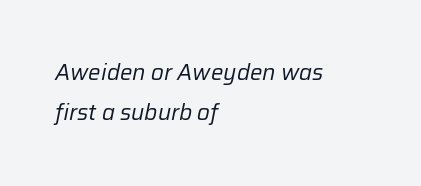
{"italic": "yes", "lean": "right", "slant_degrees": 12, "bold": "no", "underline": "no", "align": "left", "line_spacing_ratio": 1.83, "letter_spacing": "normal", "letter_spacing_em": 0.0, "glyph_px": 22}
